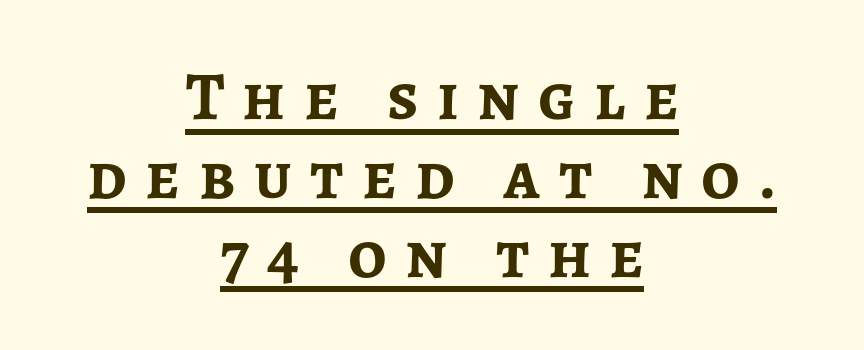
The image shows 68 px semibold sans-serif type, upright; set centered, line spacing 1.16x, unusually wide letter spacing (+0.27 em), underlined; low stroke contrast and a medium x-height.
